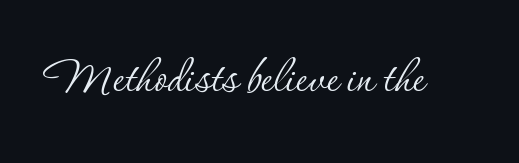
Q: Is the text bold? A: No.
Q: Is the text italic (slanted)? A: Yes.
Q: Is the typeface a serif or a sans-serif typeface? A: Serif.
Q: Is the text underlined? A: No.
Q: Is the spacing between letters normal or unusually wide? A: Normal.
Q: Width (condensed, normal, or wide)? A: Normal.
Q: Stroke contrast? A: Low.
Q: x-height? A: Small.
Q: Monospaced? A: No.
